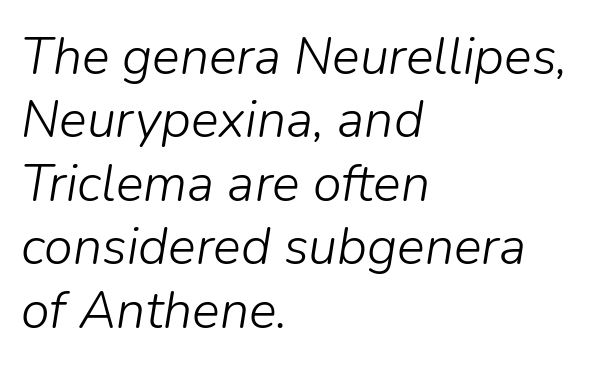
Q: Is the text bold? A: No.
Q: Is the text italic (slanted)? A: Yes, it leans right by about 9 degrees.
Q: Is the text underlined? A: No.
Q: How is the paragraph aligned? A: Left-aligned.
Q: Is the spacing between letters normal or unusually wide? A: Normal.
Q: Width (condensed, normal, or wide)? A: Normal.
Q: Stroke contrast? A: Low.
Q: x-height? A: Medium.
Q: Monospaced? A: No.
